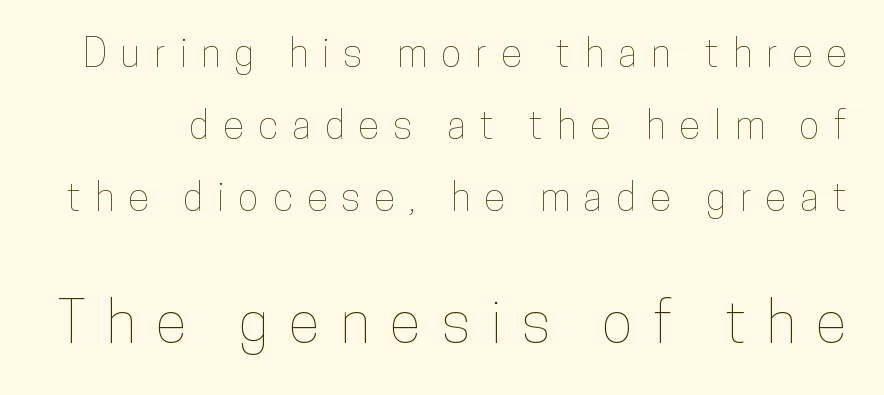
{"italic": "no", "width": "condensed", "stroke_contrast": "low", "x_height": "medium", "monospaced": "no", "underline": "no", "line_spacing_ratio": 1.84, "letter_spacing": "wide", "letter_spacing_em": 0.36, "larger_block": "second", "size_ratio": 1.49, "glyph_px": 58}
